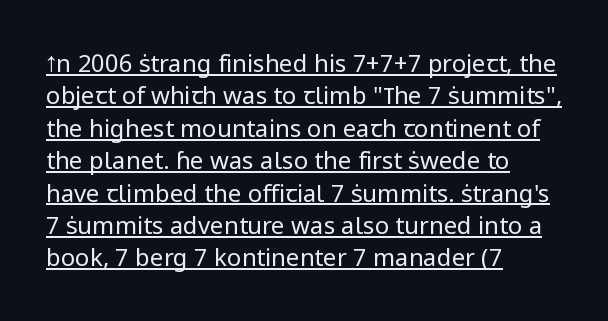
The image shows 24 px text type, upright; set left-aligned, normal line spacing (1.35x), normal letter spacing, underlined.
